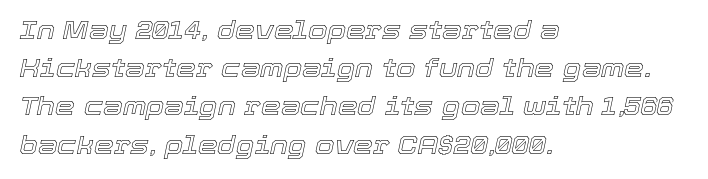
Q: Is the text italic (slanted)? A: Yes, it leans right by about 12 degrees.
Q: Is the text underlined? A: No.
Q: How is the paragraph aligned? A: Left-aligned.
Q: Is the spacing between letters normal or unusually wide? A: Normal.
Q: Is the spacing between lines tight, normal or loose? A: Normal.
